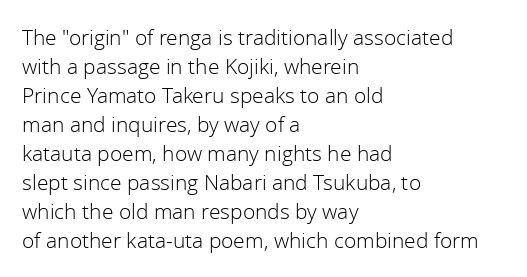
The image shows 21 px text type, upright; set left-aligned, normal line spacing (1.38x), normal letter spacing, not underlined.
